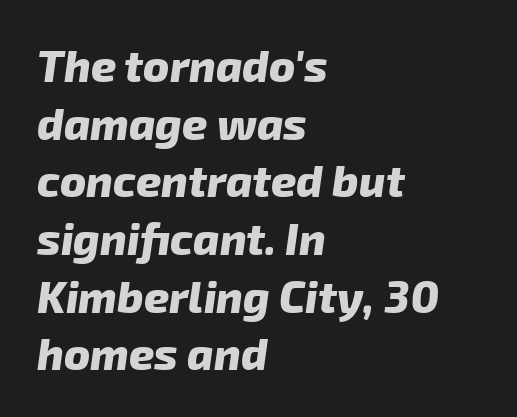
Q: Is the text bold? A: Yes.
Q: Is the typeface a serif or a sans-serif typeface? A: Sans-serif.
Q: Is the text underlined? A: No.
Q: How is the paragraph aligned? A: Left-aligned.
Q: Is the spacing between letters normal or unusually wide? A: Normal.
Q: Is the spacing between lines tight, normal or loose? A: Normal.
Q: Width (condensed, normal, or wide)? A: Normal.
Q: Stroke contrast? A: Low.
Q: x-height? A: Medium.
Q: Monospaced? A: No.
